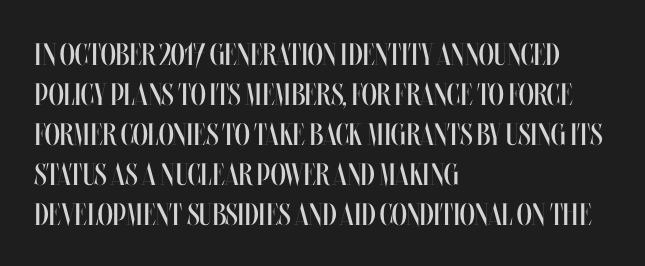
Q: Is the text bold? A: No.
Q: Is the text italic (slanted)? A: No, it is upright.
Q: Is the text underlined? A: No.
Q: How is the paragraph aligned? A: Left-aligned.
Q: Is the spacing between letters normal or unusually wide? A: Normal.
Q: Is the spacing between lines tight, normal or loose? A: Normal.
Q: Width (condensed, normal, or wide)? A: Condensed.
Q: Stroke contrast? A: Medium.
Q: x-height? A: Large.
Q: Monospaced? A: No.
